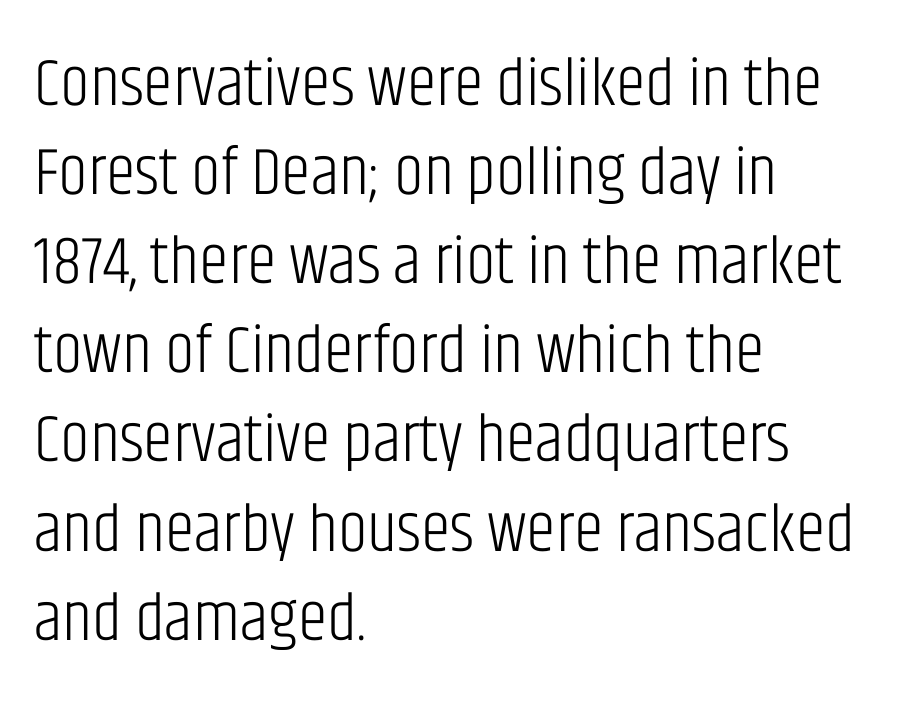
Q: Is the text bold? A: No.
Q: Is the text italic (slanted)? A: No, it is upright.
Q: Is the typeface a serif or a sans-serif typeface? A: Sans-serif.
Q: Is the text underlined? A: No.
Q: How is the paragraph aligned? A: Left-aligned.
Q: Is the spacing between letters normal or unusually wide? A: Normal.
Q: Is the spacing between lines tight, normal or loose? A: Normal.
Q: Width (condensed, normal, or wide)? A: Condensed.
Q: Stroke contrast? A: Low.
Q: x-height? A: Large.
Q: Monospaced? A: No.
